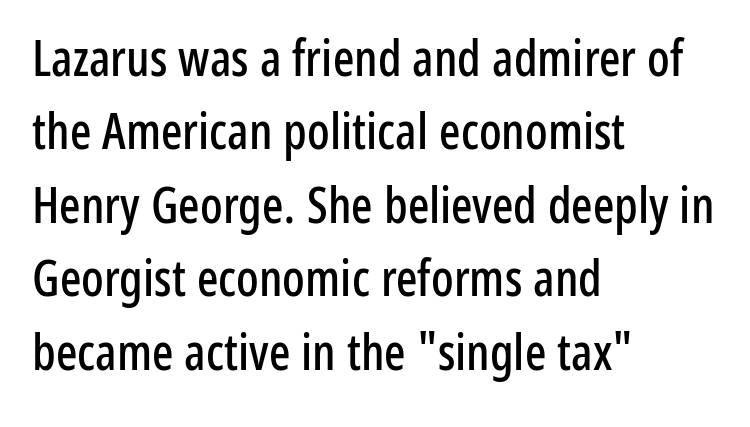
The image shows 50 px condensed sans-serif type, upright; set left-aligned, normal line spacing (1.47x), normal letter spacing, not underlined; low stroke contrast and a medium x-height.
